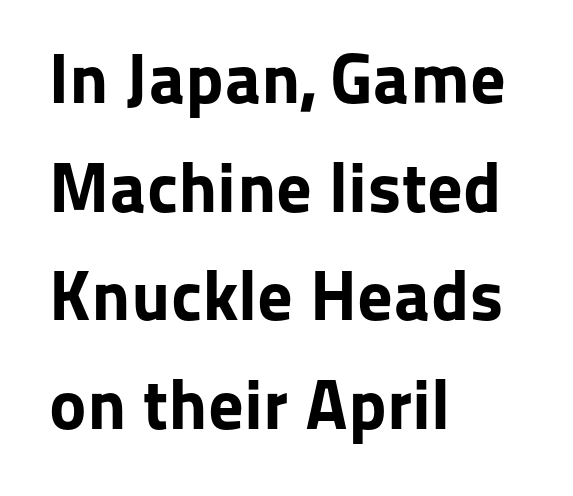
The image shows 71 px bold sans-serif type, upright; set left-aligned, normal line spacing (1.53x), normal letter spacing, not underlined; low stroke contrast and a medium x-height.
